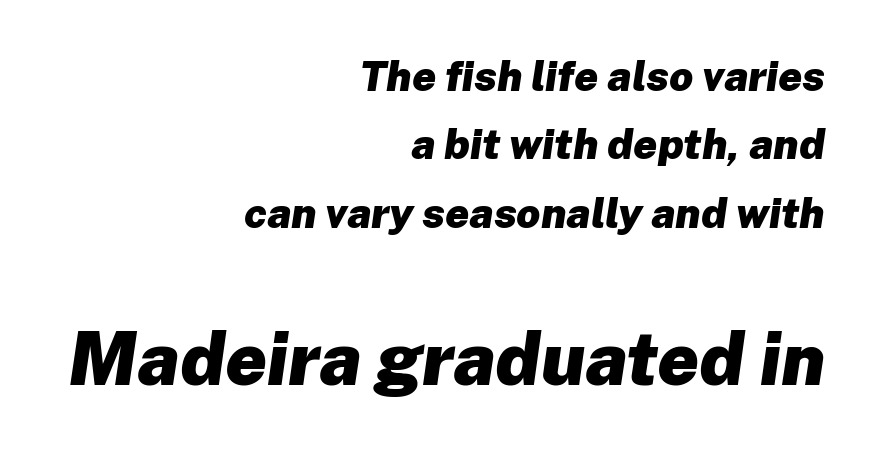
Q: Is the text bold? A: Yes.
Q: Is the text italic (slanted)? A: Yes, it leans right by about 8 degrees.
Q: Is the text underlined? A: No.
Q: How is the paragraph aligned? A: Right-aligned.
Q: Is the spacing between letters normal or unusually wide? A: Normal.
Q: Is the spacing between lines tight, normal or loose? A: Normal.
Q: Which block of text is set in a larger size, the first (top) or the second (bottom)? A: The second (bottom) one.
Q: Width (condensed, normal, or wide)? A: Normal.
Q: Stroke contrast? A: Low.
Q: x-height? A: Medium.
Q: Monospaced? A: No.
